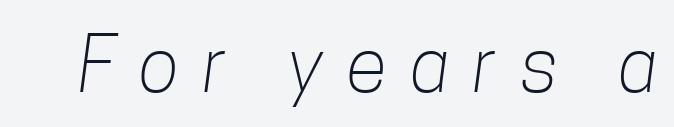
The image shows 76 px light, condensed sans-serif type; set unusually wide letter spacing (+0.31 em), not underlined; low stroke contrast and a medium x-height.
